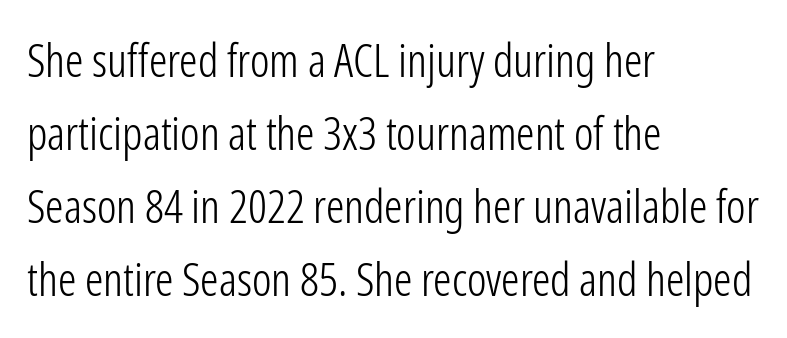
Q: Is the text bold? A: No.
Q: Is the text italic (slanted)? A: No, it is upright.
Q: Is the typeface a serif or a sans-serif typeface? A: Sans-serif.
Q: Is the text underlined? A: No.
Q: How is the paragraph aligned? A: Left-aligned.
Q: Is the spacing between letters normal or unusually wide? A: Normal.
Q: Is the spacing between lines tight, normal or loose? A: Normal.
Q: Width (condensed, normal, or wide)? A: Condensed.
Q: Stroke contrast? A: Low.
Q: x-height? A: Medium.
Q: Monospaced? A: No.
